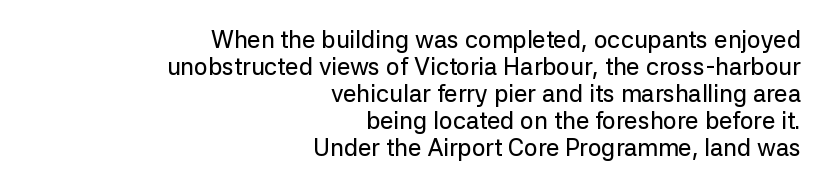
{"italic": "no", "underline": "no", "align": "right", "line_spacing": "tight", "line_spacing_ratio": 1.13, "letter_spacing": "normal", "letter_spacing_em": 0.0, "glyph_px": 24}
